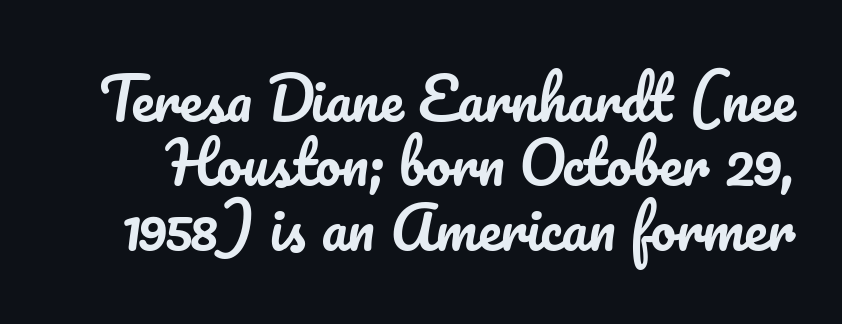
The image shows 57 px text type; set tight line spacing (1.13x), normal letter spacing, not underlined; low stroke contrast and a small x-height.
